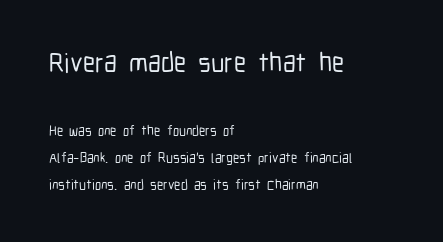
The image shows 27 px text type, upright; set left-aligned, loose line spacing (1.94x), normal letter spacing, not underlined; the first (top) block is 1.93x larger.
